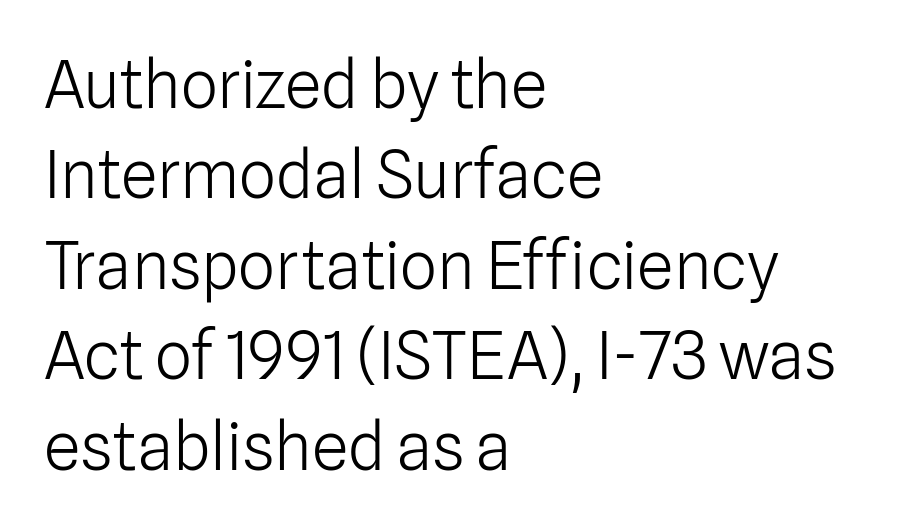
Q: Is the text bold? A: No.
Q: Is the text italic (slanted)? A: No, it is upright.
Q: Is the typeface a serif or a sans-serif typeface? A: Sans-serif.
Q: Is the text underlined? A: No.
Q: How is the paragraph aligned? A: Left-aligned.
Q: Is the spacing between letters normal or unusually wide? A: Normal.
Q: Is the spacing between lines tight, normal or loose? A: Normal.
Q: Width (condensed, normal, or wide)? A: Normal.
Q: Stroke contrast? A: Low.
Q: x-height? A: Medium.
Q: Monospaced? A: No.
